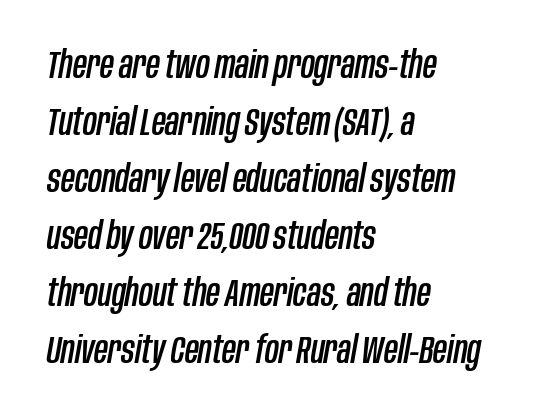
Q: Is the text italic (slanted)? A: Yes, it leans right by about 10 degrees.
Q: Is the text underlined? A: No.
Q: How is the paragraph aligned? A: Left-aligned.
Q: Is the spacing between letters normal or unusually wide? A: Normal.
Q: Is the spacing between lines tight, normal or loose? A: Normal.
Q: Width (condensed, normal, or wide)? A: Condensed.
Q: Stroke contrast? A: Low.
Q: x-height? A: Large.
Q: Monospaced? A: No.
